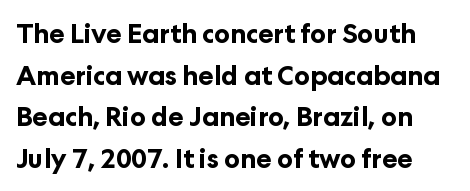
The image shows 26 px bold type, upright; set normal line spacing (1.6x), normal letter spacing, not underlined.
